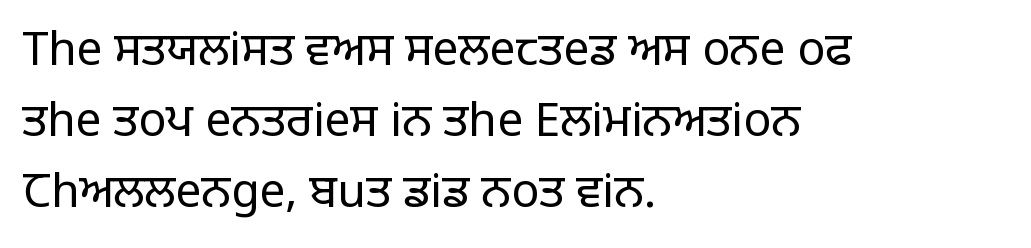
A light-to-regular cut is what we see here. Varying glyph widths throughout — classic text-font behaviour. Where is the straight margin? On the left. The specimen reads as upright at a glance.
